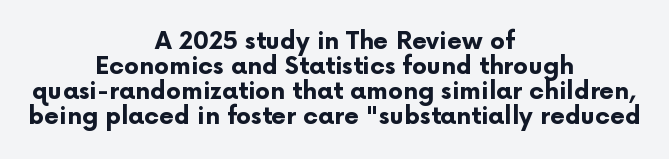
The image shows 24 px bold type, upright; set centered, tight line spacing (1.04x), normal letter spacing, not underlined.
